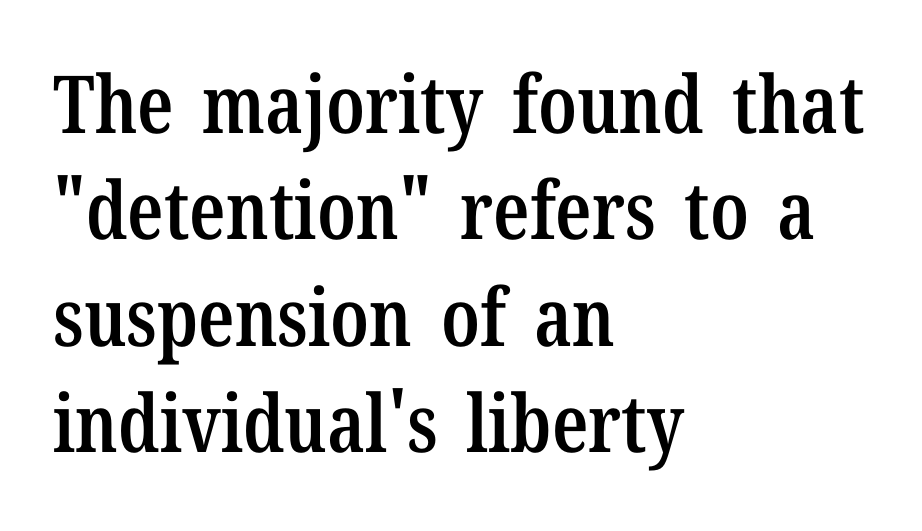
Q: Is the text bold? A: Semi-bold.
Q: Is the text italic (slanted)? A: No, it is upright.
Q: Is the typeface a serif or a sans-serif typeface? A: Serif.
Q: Is the text underlined? A: No.
Q: How is the paragraph aligned? A: Left-aligned.
Q: Is the spacing between letters normal or unusually wide? A: Normal.
Q: Is the spacing between lines tight, normal or loose? A: Normal.
Q: Width (condensed, normal, or wide)? A: Condensed.
Q: Stroke contrast? A: Low.
Q: x-height? A: Medium.
Q: Monospaced? A: No.
